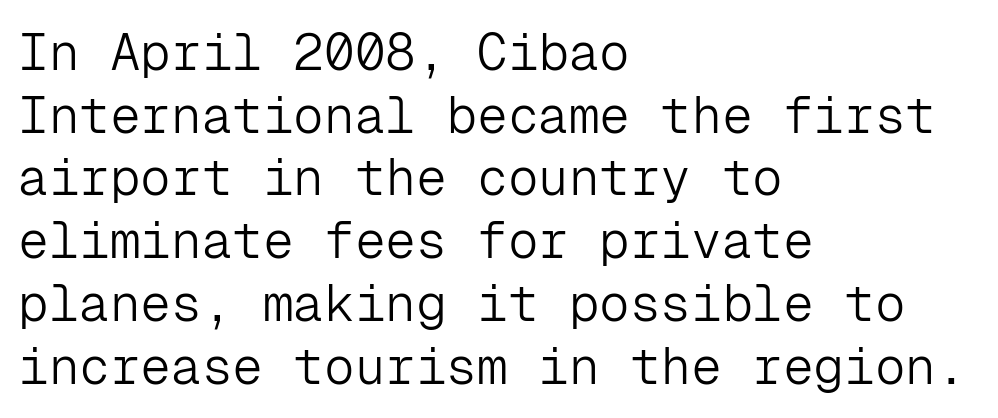
The image shows 51 px light sans-serif type, upright, monospaced; set left-aligned, line spacing 1.23x, normal letter spacing, not underlined; low stroke contrast and a medium x-height.
